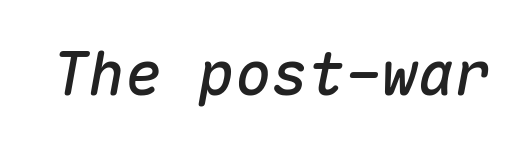
A typesetter would call this monospace, since all characters share one set width. Emphasis-style slanted type is in use. Tracking value appears to be zero — textbook default spacing. A bare baseline throughout the passage.
